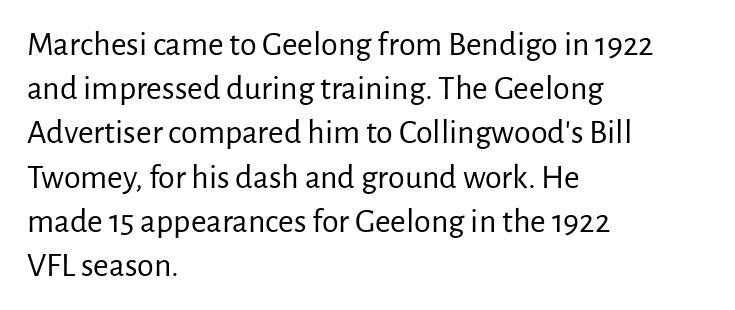
{"serif": "no", "italic": "no", "bold": "no", "weight": "regular", "width": "normal", "stroke_contrast": "low", "x_height": "medium", "monospaced": "no", "underline": "no", "align": "left", "line_spacing": "normal", "line_spacing_ratio": 1.3, "letter_spacing": "normal", "letter_spacing_em": 0.0, "glyph_px": 34}
